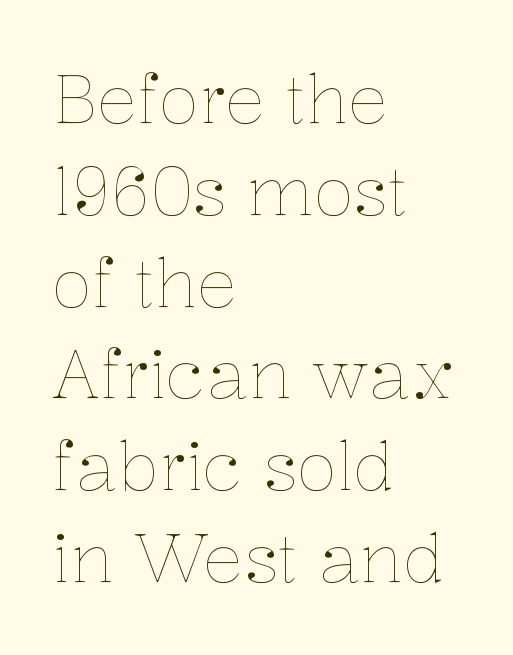
{"italic": "no", "bold": "no", "weight": "thin", "width": "normal", "stroke_contrast": "low", "x_height": "medium", "monospaced": "no", "underline": "no", "align": "left", "line_spacing": "normal", "line_spacing_ratio": 1.37, "letter_spacing": "normal", "letter_spacing_em": 0.0, "glyph_px": 67}
